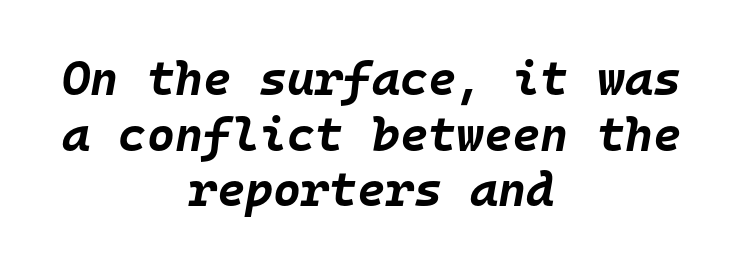
{"italic": "yes", "lean": "right", "slant_degrees": 10, "bold": "yes", "weight": "bold", "width": "normal", "stroke_contrast": "low", "x_height": "large", "monospaced": "yes", "underline": "no", "align": "center", "line_spacing_ratio": 1.16, "letter_spacing": "normal", "letter_spacing_em": 0.0, "glyph_px": 48}
